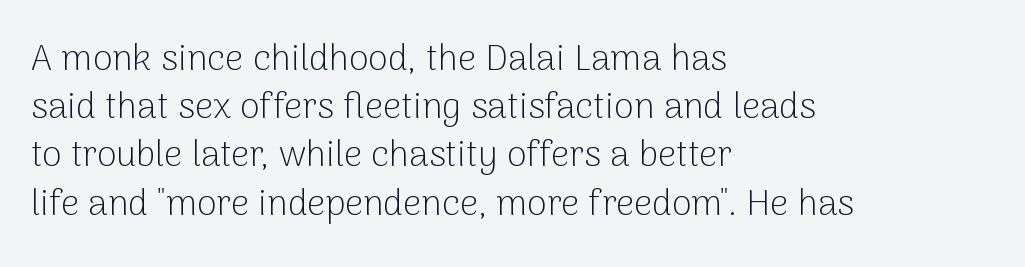
Q: Is the text bold? A: No.
Q: Is the text italic (slanted)? A: No, it is upright.
Q: Is the typeface a serif or a sans-serif typeface? A: Sans-serif.
Q: Is the text underlined? A: No.
Q: How is the paragraph aligned? A: Left-aligned.
Q: Is the spacing between letters normal or unusually wide? A: Normal.
Q: Is the spacing between lines tight, normal or loose? A: Normal.
Q: Width (condensed, normal, or wide)? A: Normal.
Q: Stroke contrast? A: Low.
Q: x-height? A: Medium.
Q: Monospaced? A: No.
